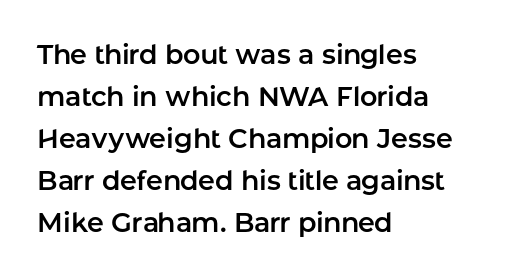
Q: Is the text italic (slanted)? A: No, it is upright.
Q: Is the text underlined? A: No.
Q: How is the paragraph aligned? A: Left-aligned.
Q: Is the spacing between letters normal or unusually wide? A: Normal.
Q: Is the spacing between lines tight, normal or loose? A: Normal.
